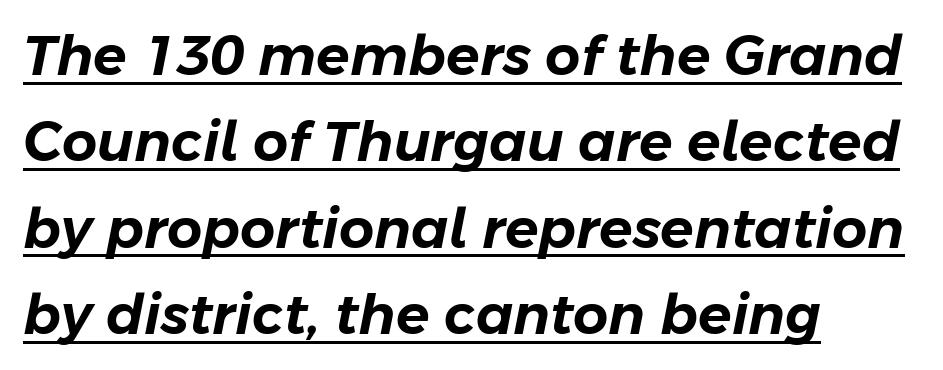
Q: Is the text italic (slanted)? A: Yes, it leans right by about 11 degrees.
Q: Is the text underlined? A: Yes.
Q: How is the paragraph aligned? A: Left-aligned.
Q: Is the spacing between letters normal or unusually wide? A: Normal.
Q: Is the spacing between lines tight, normal or loose? A: Normal.
Q: Width (condensed, normal, or wide)? A: Normal.
Q: Stroke contrast? A: Low.
Q: x-height? A: Medium.
Q: Monospaced? A: No.
